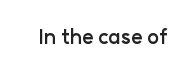
The image shows 20 px bold type, upright; set normal letter spacing, not underlined.
